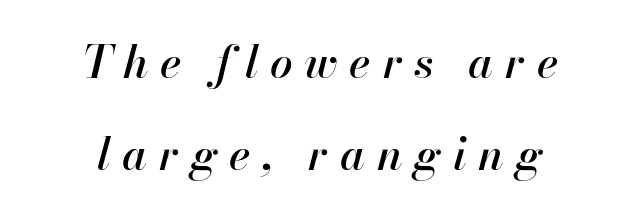
The image shows 45 px text type, italic (leaning right); set centered, loose line spacing (2.05x), unusually wide letter spacing (+0.26 em), not underlined; high stroke contrast and a small x-height.
